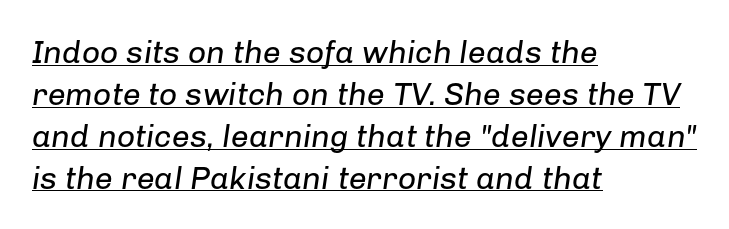
Is the block centered? No — it sits flush against the left margin. Weight: in the light-to-regular range. Is there an underline? Yes — a line sits under the letters. Every character sits at an angle, as italics do. These lines sit exactly where default settings would place them. This sample has the flowing, uneven cadence of proportional lettering.
